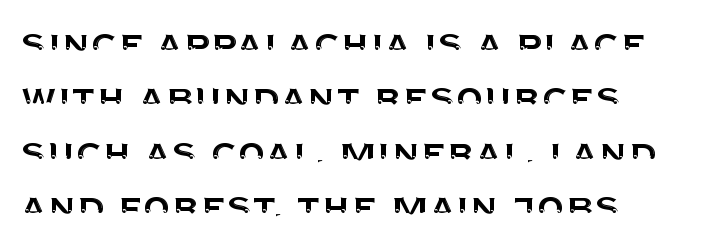
Q: Is the text italic (slanted)? A: No, it is upright.
Q: Is the typeface a serif or a sans-serif typeface? A: Sans-serif.
Q: Is the text underlined? A: No.
Q: How is the paragraph aligned? A: Left-aligned.
Q: Is the spacing between letters normal or unusually wide? A: Normal.
Q: Width (condensed, normal, or wide)? A: Normal.
Q: Stroke contrast? A: Medium.
Q: x-height? A: Large.
Q: Monospaced? A: No.
